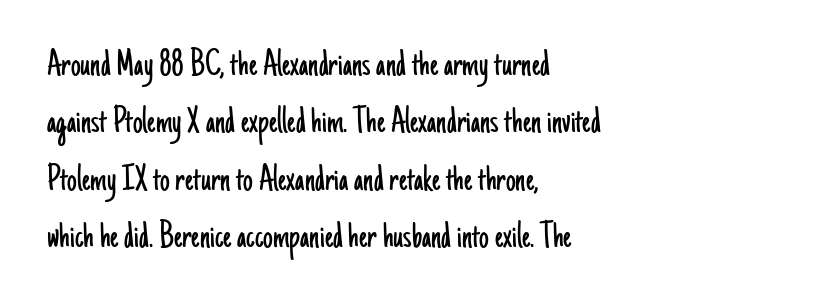
Q: Is the text bold? A: No.
Q: Is the text italic (slanted)? A: No, it is upright.
Q: Is the typeface a serif or a sans-serif typeface? A: Sans-serif.
Q: Is the text underlined? A: No.
Q: How is the paragraph aligned? A: Left-aligned.
Q: Is the spacing between letters normal or unusually wide? A: Normal.
Q: Is the spacing between lines tight, normal or loose? A: Normal.
Q: Width (condensed, normal, or wide)? A: Condensed.
Q: Stroke contrast? A: Low.
Q: x-height? A: Small.
Q: Monospaced? A: No.
